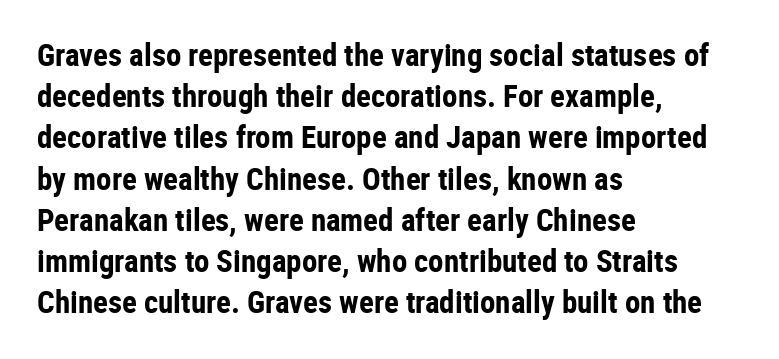
Q: Is the text bold? A: Yes.
Q: Is the text italic (slanted)? A: No, it is upright.
Q: Is the typeface a serif or a sans-serif typeface? A: Sans-serif.
Q: Is the text underlined? A: No.
Q: How is the paragraph aligned? A: Left-aligned.
Q: Is the spacing between letters normal or unusually wide? A: Normal.
Q: Is the spacing between lines tight, normal or loose? A: Normal.
Q: Width (condensed, normal, or wide)? A: Condensed.
Q: Stroke contrast? A: Low.
Q: x-height? A: Medium.
Q: Monospaced? A: No.
